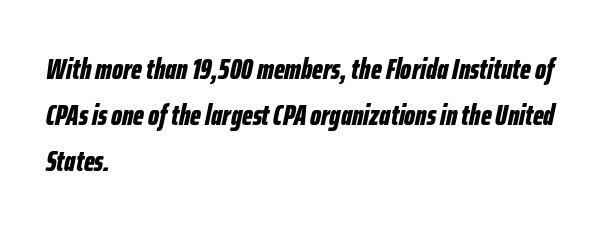
Q: Is the text bold? A: Yes.
Q: Is the text italic (slanted)? A: Yes, it leans right by about 12 degrees.
Q: Is the text underlined? A: No.
Q: How is the paragraph aligned? A: Left-aligned.
Q: Is the spacing between letters normal or unusually wide? A: Normal.
Q: Is the spacing between lines tight, normal or loose? A: Normal.
Q: Width (condensed, normal, or wide)? A: Condensed.
Q: Stroke contrast? A: Low.
Q: x-height? A: Medium.
Q: Monospaced? A: No.
